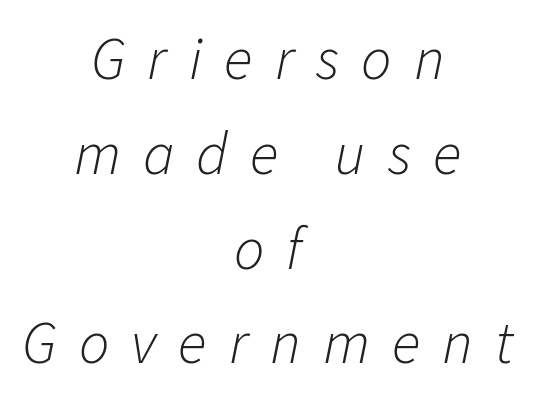
This sample is center-justified, so both line endings float freely. Does the leading feel generous? No, just average. Observe the wide spacing: letters keep a clear distance from each other. The typography opts for an oblique posture over an upright one.
